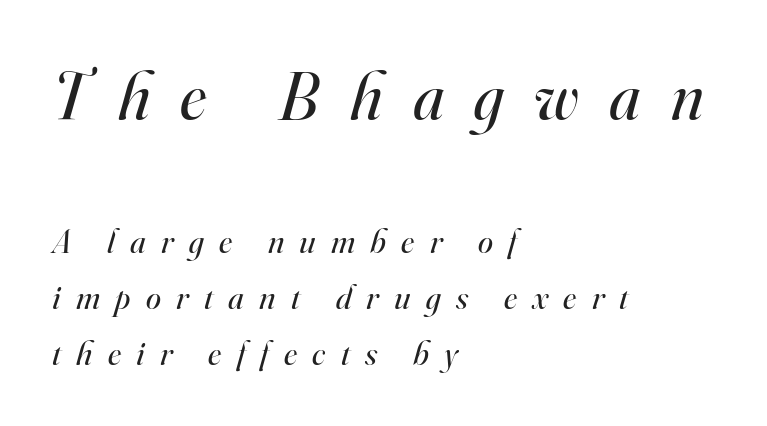
The image shows 68 px regular-weight serif type, italic (leaning right); set left-aligned, normal line spacing (1.65x), unusually wide letter spacing (+0.45 em), not underlined; the first (top) block is 2.0x larger; high stroke contrast and a small x-height.
